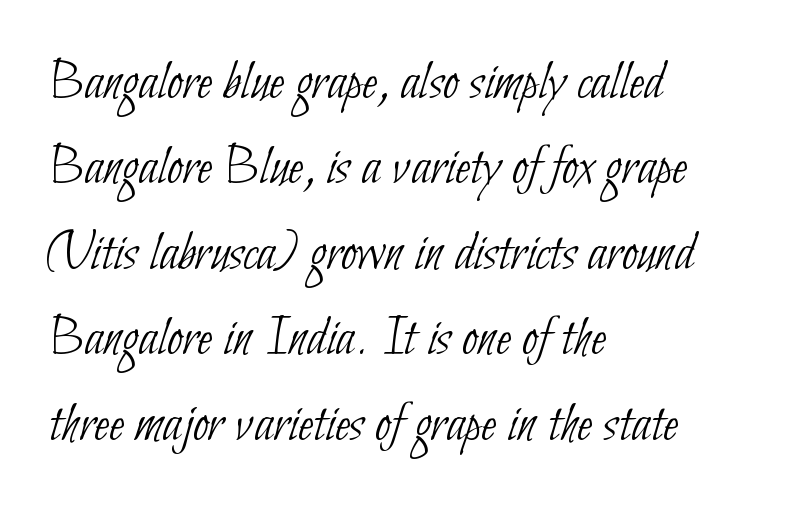
Q: Is the text bold? A: No.
Q: Is the typeface a serif or a sans-serif typeface? A: Sans-serif.
Q: Is the text underlined? A: No.
Q: How is the paragraph aligned? A: Left-aligned.
Q: Is the spacing between letters normal or unusually wide? A: Normal.
Q: Is the spacing between lines tight, normal or loose? A: Normal.
Q: Width (condensed, normal, or wide)? A: Condensed.
Q: Stroke contrast? A: Low.
Q: x-height? A: Small.
Q: Monospaced? A: No.
